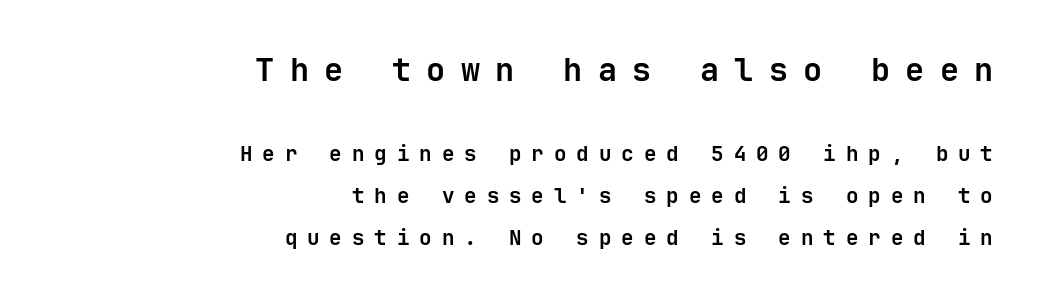
Q: Is the text bold? A: Yes.
Q: Is the text italic (slanted)? A: No, it is upright.
Q: Is the typeface a serif or a sans-serif typeface? A: Sans-serif.
Q: Is the text underlined? A: No.
Q: How is the paragraph aligned? A: Right-aligned.
Q: Is the spacing between letters normal or unusually wide? A: Unusually wide.
Q: Is the spacing between lines tight, normal or loose? A: Loose.
Q: Which block of text is set in a larger size, the first (top) or the second (bottom)? A: The first (top) one.
Q: Width (condensed, normal, or wide)? A: Normal.
Q: Stroke contrast? A: Low.
Q: x-height? A: Medium.
